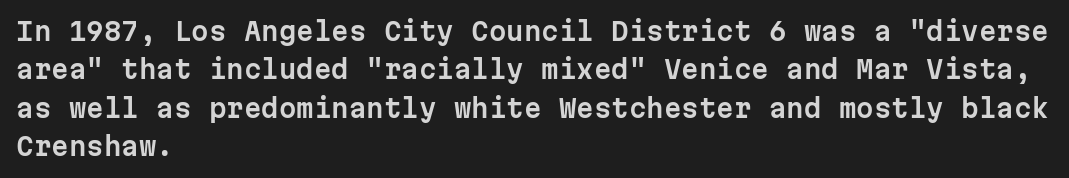
Q: Is the text italic (slanted)? A: No, it is upright.
Q: Is the text underlined? A: No.
Q: How is the paragraph aligned? A: Left-aligned.
Q: Is the spacing between letters normal or unusually wide? A: Normal.
Q: Is the spacing between lines tight, normal or loose? A: Normal.
